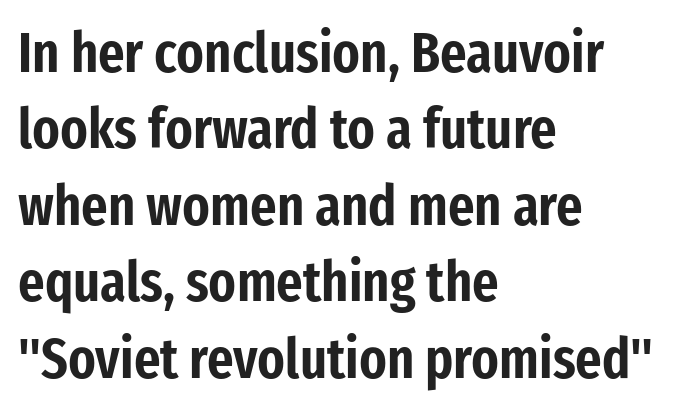
To sum up the face: it is a sans, with no serifs. Tracking here is standard; glyphs follow each other at the usual distance. Only glyphs here, with clear space below each row. This sample uses an upright cut, with every glyph sitting square on the baseline.
